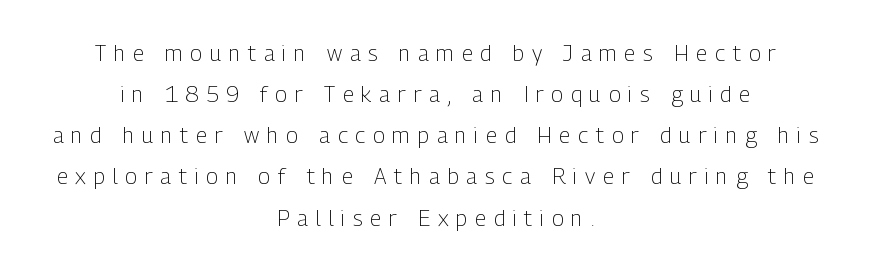
{"italic": "no", "bold": "no", "underline": "no", "align": "center", "line_spacing_ratio": 1.87, "letter_spacing": "wide", "letter_spacing_em": 0.35, "glyph_px": 22}
